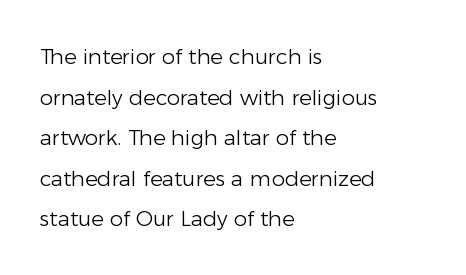
This sample uses an upright cut, with every glyph sitting square on the baseline. These lines keep a tight, regular rhythm from letter to letter. Rows of type keep a wide berth in the vertical direction. This rendering uses left alignment, leaving the right contour irregular. Vertical stems look standard width or narrower in stroke. The strip under each line holds only bare page.
